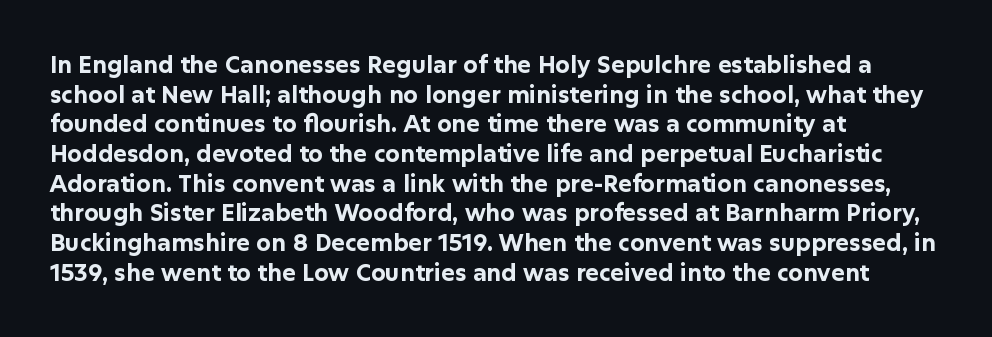
Is there any slant? The stems are plumb. Nothing unusual about the tracking: characters are spaced as the font intends. These words are printed bold, with thick strokes throughout. Evenly set lines give the paragraph a standard silhouette.
